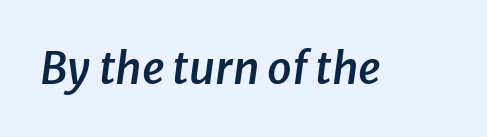
The passage shown has conventional tracking throughout. Glance below the letters and you will spot only blank space. There's an unmistakable incline to the writing here. A fair bit of extra ink — the face is semibold, not bold.
